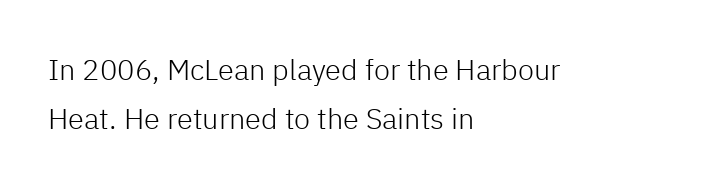
These lines are rendered in a variable-pitch font. Heft: none added — not bold. Students, note that the glyphs here touch the page at normal intervals. It's the straight-up-and-down kind of type. Any mark beneath the type? The region is blank.
